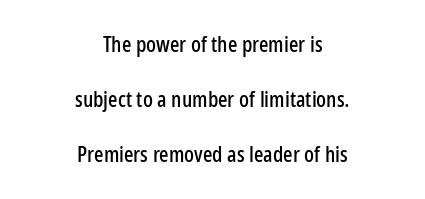
Q: Is the text italic (slanted)? A: No, it is upright.
Q: Is the text underlined? A: No.
Q: How is the paragraph aligned? A: Centered.
Q: Is the spacing between letters normal or unusually wide? A: Normal.
Q: Is the spacing between lines tight, normal or loose? A: Loose.
